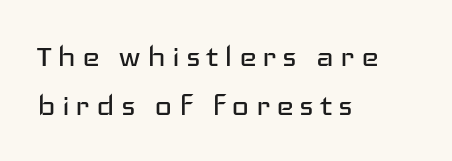
The image shows 38 px regular-weight, wide sans-serif type, upright; set left-aligned, normal line spacing (1.28x), not underlined; low stroke contrast and a medium x-height.
